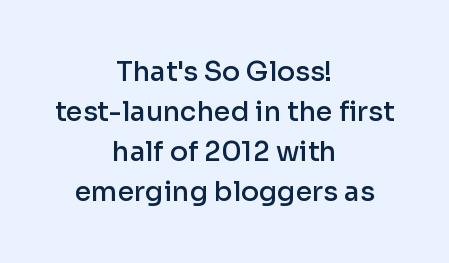
{"italic": "no", "bold": "semi", "underline": "no", "align": "center", "line_spacing": "normal", "line_spacing_ratio": 1.48, "letter_spacing": "normal", "letter_spacing_em": 0.0, "glyph_px": 27}
